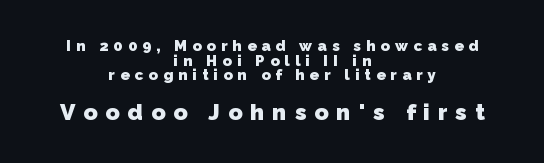
The image shows 23 px bold type; set centered, tight line spacing (0.97x), unusually wide letter spacing (+0.35 em), not underlined; the second (bottom) block is 1.53x larger.
